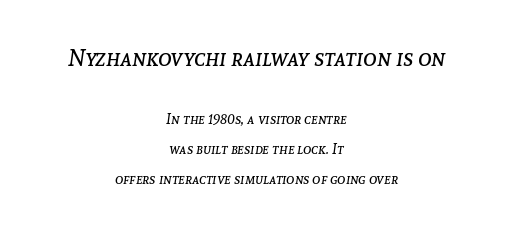
The whole block is typeset with a tilt. How would I describe the line gaps? Wide and relaxed. Words appear dense and cohesive because spacing is normal. The rag falls on both sides of this text block equally.
